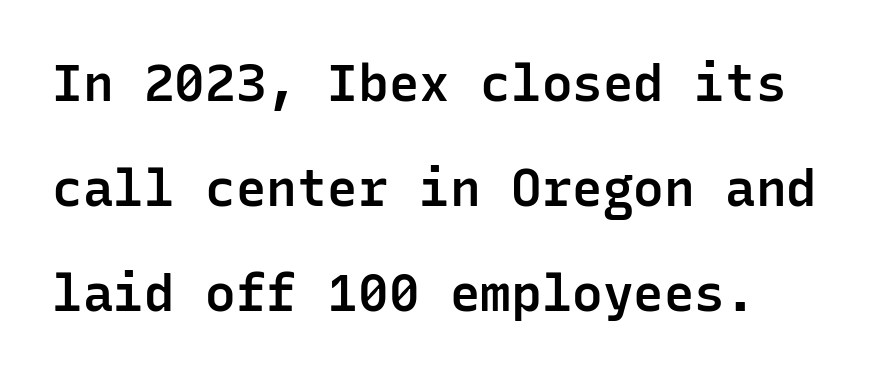
{"serif": "no", "italic": "no", "bold": "semi", "weight": "semibold", "width": "normal", "stroke_contrast": "low", "x_height": "medium", "monospaced": "yes", "underline": "no", "line_spacing": "loose", "line_spacing_ratio": 2.06, "letter_spacing": "normal", "letter_spacing_em": 0.0, "glyph_px": 51}
